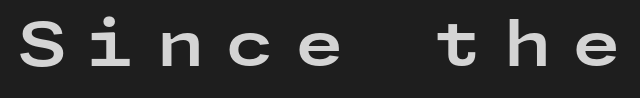
Q: Is the text bold? A: Yes.
Q: Is the text italic (slanted)? A: No, it is upright.
Q: Is the typeface a serif or a sans-serif typeface? A: Sans-serif.
Q: Is the text underlined? A: No.
Q: Is the spacing between letters normal or unusually wide? A: Unusually wide.
Q: Width (condensed, normal, or wide)? A: Wide.
Q: Stroke contrast? A: Low.
Q: x-height? A: Medium.
